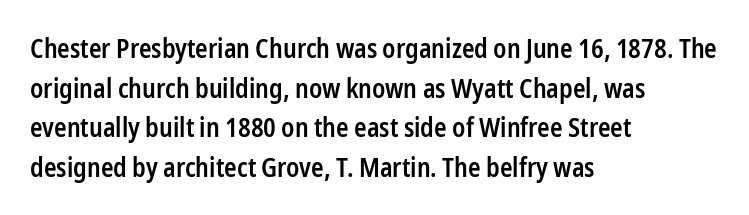
The image shows 26 px text type, upright; set left-aligned, normal line spacing (1.52x), normal letter spacing, not underlined.
